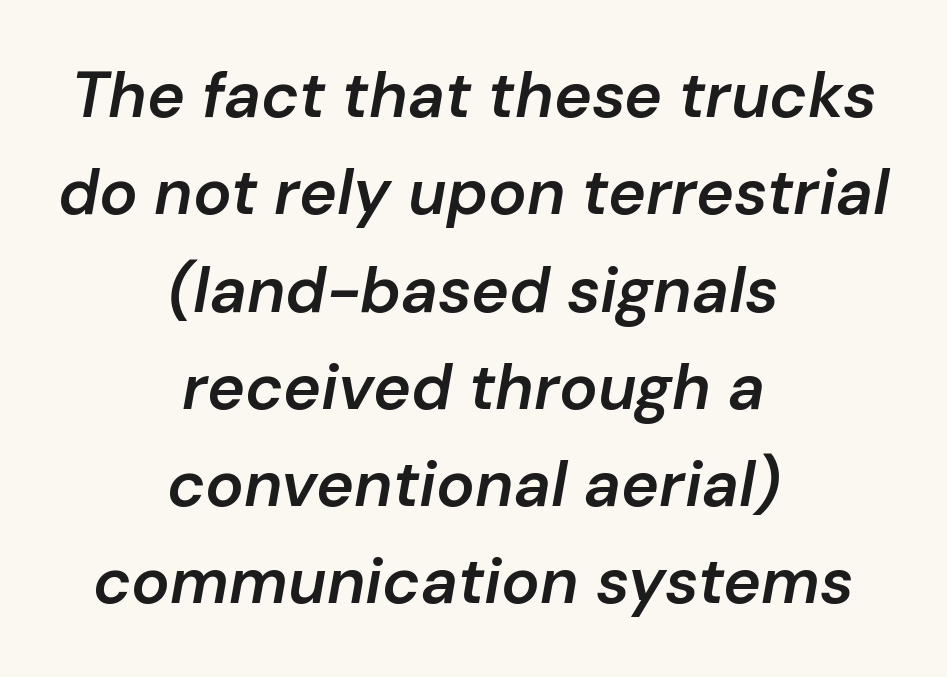
Compared with typical paragraphs, the rows here are spaced about the same. The area under the type is left untouched. Horizontal alignment here is central, giving a formal, balanced look. The letters are semibold — heavier than regular but short of a full bold. Note the varied advance widths — an 'i' is clearly narrower than an 'm'. The whole block is typeset with a tilt.
